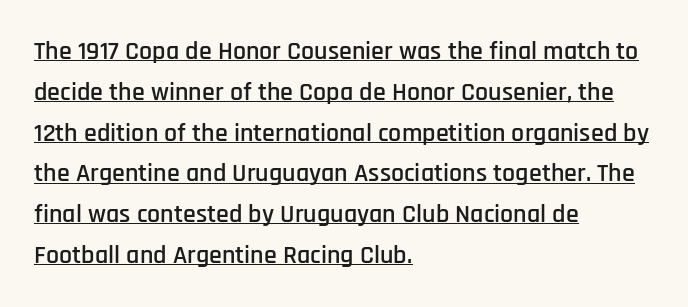
The image shows 26 px text type, upright; set left-aligned, normal line spacing (1.57x), normal letter spacing, underlined.
